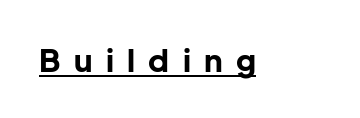
The image shows 31 px bold sans-serif type, upright; set unusually wide letter spacing (+0.43 em), underlined; low stroke contrast and a medium x-height.
